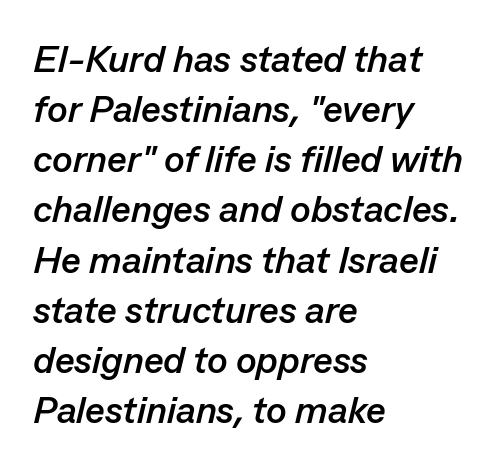
{"italic": "yes", "lean": "right", "slant_degrees": 13, "bold": "yes", "weight": "semibold", "width": "normal", "stroke_contrast": "low", "x_height": "medium", "monospaced": "no", "underline": "no", "align": "left", "line_spacing": "normal", "line_spacing_ratio": 1.32, "letter_spacing": "normal", "letter_spacing_em": 0.0, "glyph_px": 38}
